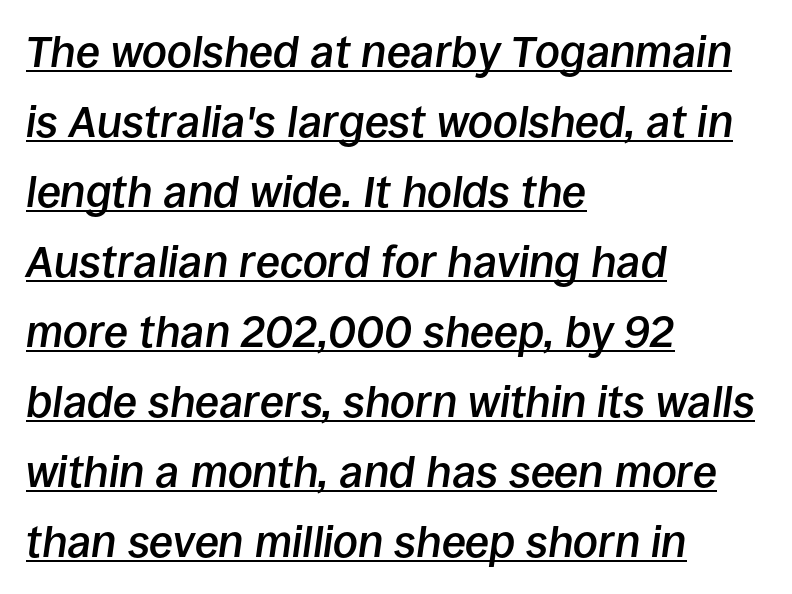
{"italic": "yes", "lean": "right", "slant_degrees": 8, "bold": "semi", "weight": "semibold", "width": "normal", "stroke_contrast": "low", "x_height": "large", "monospaced": "no", "underline": "yes", "align": "left", "line_spacing": "normal", "line_spacing_ratio": 1.59, "letter_spacing": "normal", "letter_spacing_em": 0.0, "glyph_px": 44}
